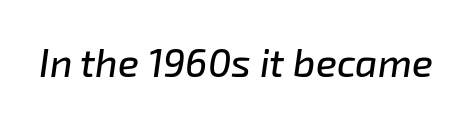
The image shows 39 px text type, italic (leaning right); set normal letter spacing, not underlined; low stroke contrast and a medium x-height.
